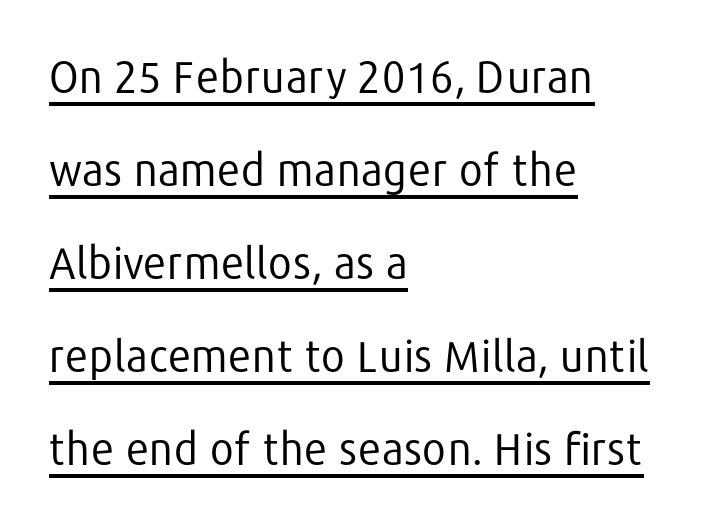
The image shows 43 px regular-weight sans-serif type, upright; set left-aligned, loose line spacing (2.16x), normal letter spacing, underlined; low stroke contrast and a medium x-height.
